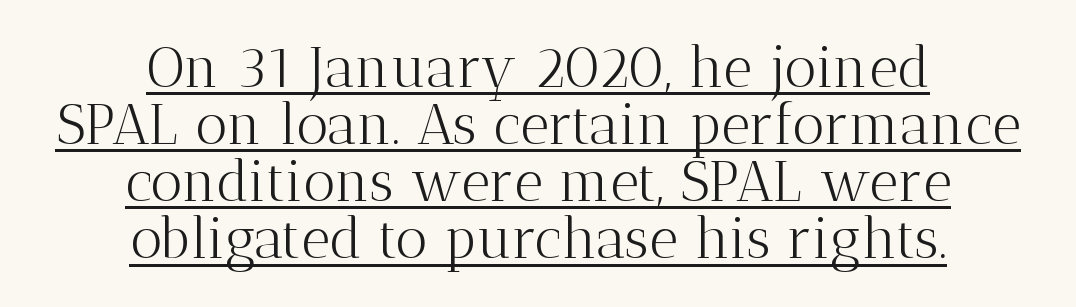
Q: Is the text bold? A: No.
Q: Is the text italic (slanted)? A: No, it is upright.
Q: Is the typeface a serif or a sans-serif typeface? A: Serif.
Q: Is the text underlined? A: Yes.
Q: How is the paragraph aligned? A: Centered.
Q: Is the spacing between letters normal or unusually wide? A: Normal.
Q: Is the spacing between lines tight, normal or loose? A: Tight.
Q: Width (condensed, normal, or wide)? A: Normal.
Q: Stroke contrast? A: Medium.
Q: x-height? A: Medium.
Q: Monospaced? A: No.
